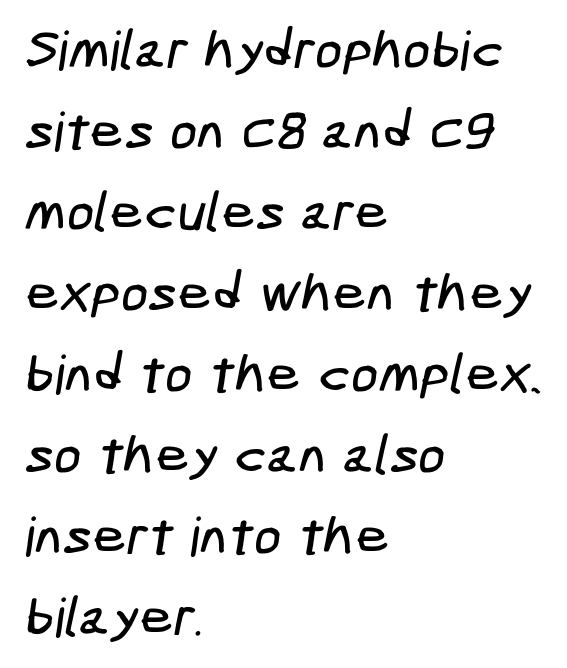
Q: Is the typeface a serif or a sans-serif typeface? A: Sans-serif.
Q: Is the text underlined? A: No.
Q: How is the paragraph aligned? A: Left-aligned.
Q: Is the spacing between letters normal or unusually wide? A: Normal.
Q: Is the spacing between lines tight, normal or loose? A: Normal.
Q: Width (condensed, normal, or wide)? A: Condensed.
Q: Stroke contrast? A: Low.
Q: x-height? A: Medium.
